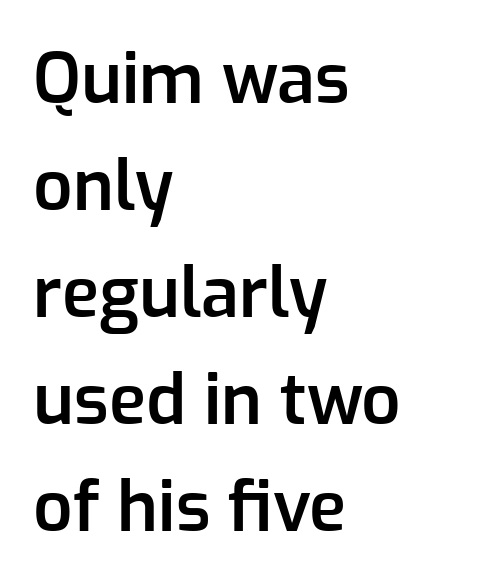
Q: Is the text bold? A: Semi-bold.
Q: Is the text italic (slanted)? A: No, it is upright.
Q: Is the typeface a serif or a sans-serif typeface? A: Sans-serif.
Q: Is the text underlined? A: No.
Q: How is the paragraph aligned? A: Left-aligned.
Q: Is the spacing between letters normal or unusually wide? A: Normal.
Q: Is the spacing between lines tight, normal or loose? A: Normal.
Q: Width (condensed, normal, or wide)? A: Normal.
Q: Stroke contrast? A: Low.
Q: x-height? A: Medium.
Q: Monospaced? A: No.
